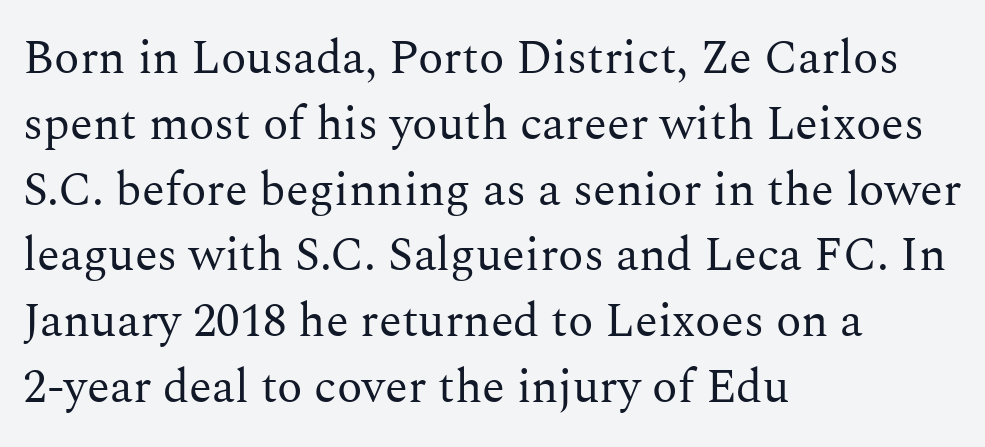
Is this a fixed-width face? No — the glyphs have proportional, varying widths. The font's upright variant was chosen for this text. One-word summary of the alignment: left. Line spacing here is normal. Beneath every word, the page is bare.
